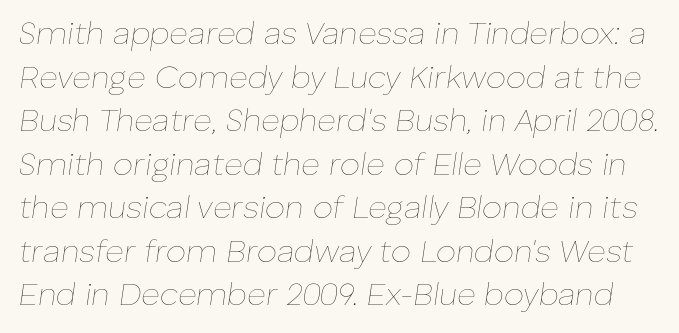
{"italic": "yes", "lean": "right", "slant_degrees": 8, "bold": "no", "weight": "thin", "width": "normal", "stroke_contrast": "low", "x_height": "medium", "monospaced": "no", "underline": "no", "line_spacing": "normal", "line_spacing_ratio": 1.36, "letter_spacing": "normal", "letter_spacing_em": 0.0, "glyph_px": 32}
